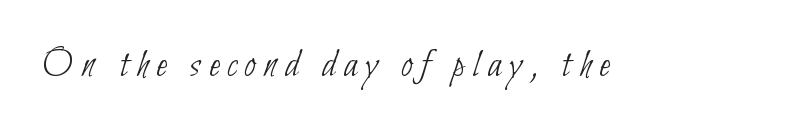
Q: Is the text bold? A: No.
Q: Is the typeface a serif or a sans-serif typeface? A: Sans-serif.
Q: Is the text underlined? A: No.
Q: Width (condensed, normal, or wide)? A: Condensed.
Q: Stroke contrast? A: Low.
Q: x-height? A: Small.
Q: Monospaced? A: No.
